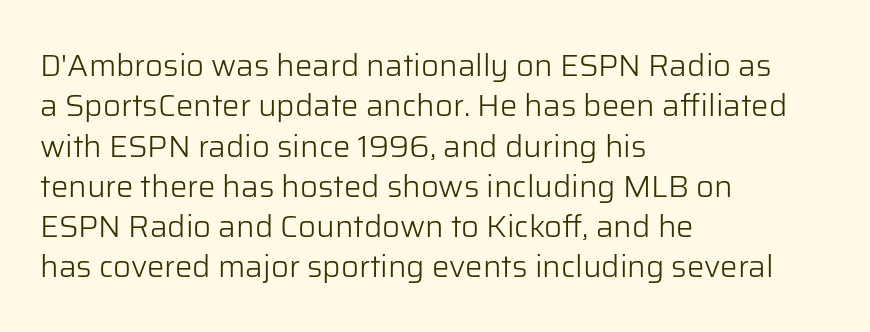
{"serif": "no", "italic": "no", "bold": "no", "weight": "light", "width": "normal", "stroke_contrast": "low", "x_height": "medium", "monospaced": "no", "underline": "no", "align": "left", "line_spacing": "normal", "line_spacing_ratio": 1.3, "letter_spacing": "normal", "letter_spacing_em": 0.0, "glyph_px": 31}
